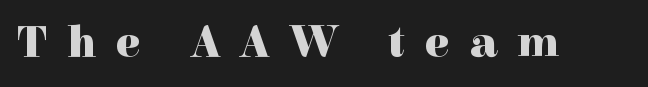
The image shows 45 px heavy serif type, upright; set unusually wide letter spacing (+0.45 em), not underlined; a medium x-height.
